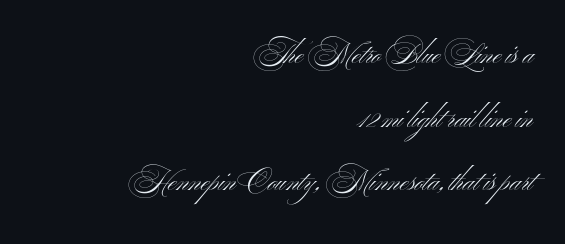
{"serif": "no", "bold": "no", "weight": "light", "width": "wide", "stroke_contrast": "medium", "x_height": "small", "monospaced": "no", "underline": "no", "align": "right", "line_spacing": "loose", "line_spacing_ratio": 2.27, "letter_spacing": "normal", "letter_spacing_em": 0.0, "glyph_px": 28}
